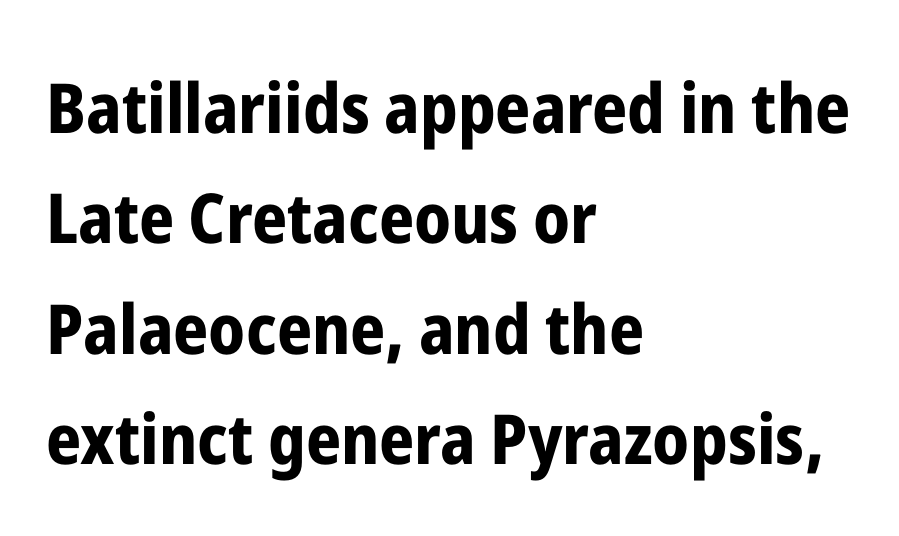
Q: Is the text bold? A: Yes.
Q: Is the text italic (slanted)? A: No, it is upright.
Q: Is the typeface a serif or a sans-serif typeface? A: Sans-serif.
Q: Is the text underlined? A: No.
Q: How is the paragraph aligned? A: Left-aligned.
Q: Is the spacing between letters normal or unusually wide? A: Normal.
Q: Is the spacing between lines tight, normal or loose? A: Normal.
Q: Width (condensed, normal, or wide)? A: Condensed.
Q: Stroke contrast? A: Low.
Q: x-height? A: Medium.
Q: Monospaced? A: No.
